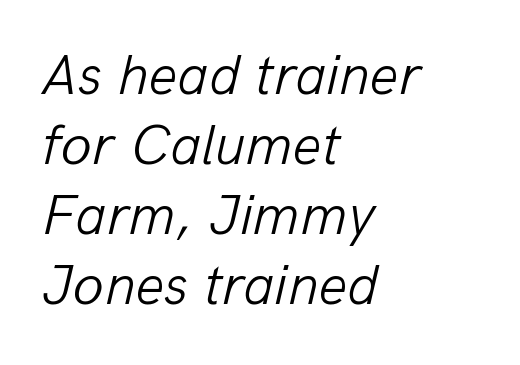
The image shows 57 px light type, italic (leaning right); set left-aligned, line spacing 1.23x, normal letter spacing, not underlined; low stroke contrast and a medium x-height.
